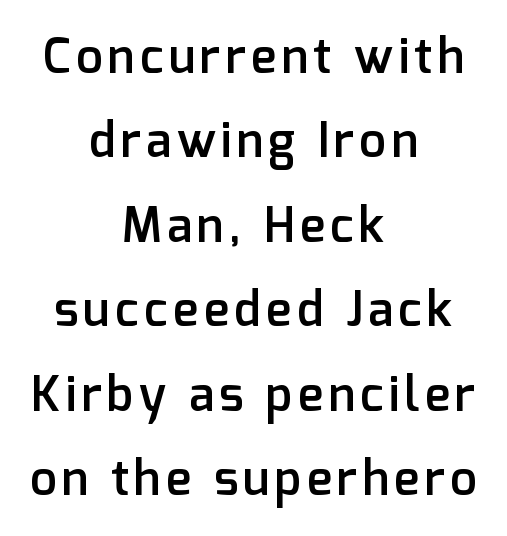
The image shows 48 px semibold sans-serif type, upright; set centered, line spacing 1.76x, not underlined; low stroke contrast and a medium x-height.
